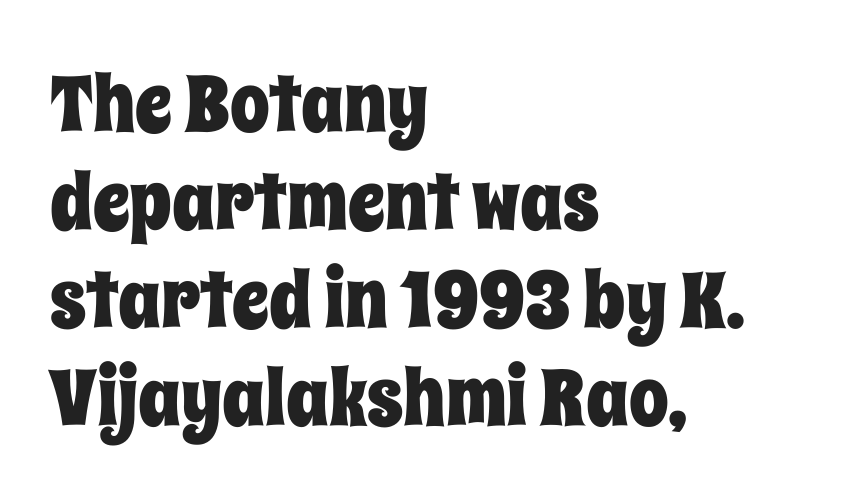
The image shows 79 px condensed type, upright; set left-aligned, line spacing 1.24x, normal letter spacing, not underlined; low stroke contrast and a large x-height.
